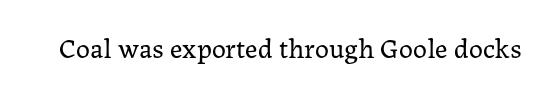
Q: Is the text bold? A: No.
Q: Is the text italic (slanted)? A: No, it is upright.
Q: Is the typeface a serif or a sans-serif typeface? A: Serif.
Q: Is the text underlined? A: No.
Q: Is the spacing between letters normal or unusually wide? A: Normal.
Q: Width (condensed, normal, or wide)? A: Normal.
Q: Stroke contrast? A: Low.
Q: x-height? A: Medium.
Q: Monospaced? A: No.
